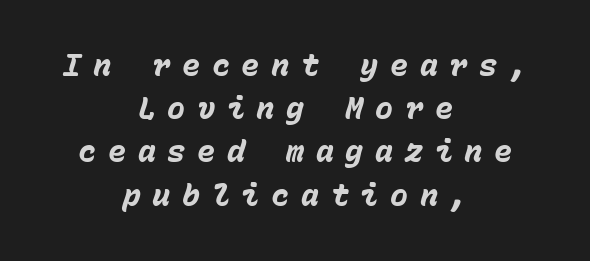
Q: Is the text bold? A: Yes.
Q: Is the text italic (slanted)? A: Yes, it leans right by about 15 degrees.
Q: Is the text underlined? A: No.
Q: How is the paragraph aligned? A: Centered.
Q: Is the spacing between letters normal or unusually wide? A: Unusually wide.
Q: Is the spacing between lines tight, normal or loose? A: Normal.
Q: Width (condensed, normal, or wide)? A: Normal.
Q: Stroke contrast? A: Low.
Q: x-height? A: Medium.
Q: Monospaced? A: Yes.
